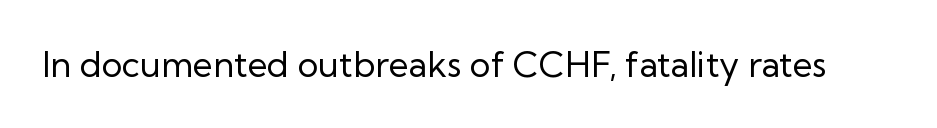
Q: Is the text bold? A: No.
Q: Is the text italic (slanted)? A: No, it is upright.
Q: Is the typeface a serif or a sans-serif typeface? A: Sans-serif.
Q: Is the text underlined? A: No.
Q: Is the spacing between letters normal or unusually wide? A: Normal.
Q: Width (condensed, normal, or wide)? A: Normal.
Q: Stroke contrast? A: Low.
Q: x-height? A: Medium.
Q: Monospaced? A: No.
